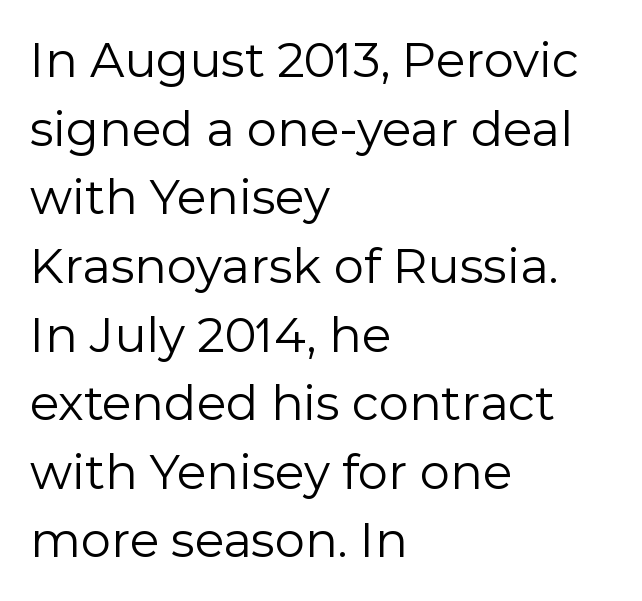
The image shows 48 px regular-weight sans-serif type, upright; set left-aligned, normal line spacing (1.43x), normal letter spacing, not underlined; a medium x-height.
